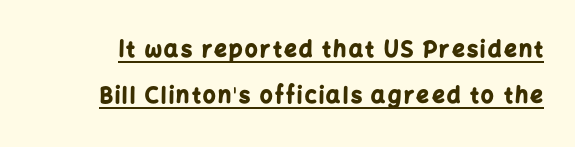
{"italic": "no", "bold": "yes", "underline": "yes", "line_spacing": "loose", "line_spacing_ratio": 2.08, "glyph_px": 22}
